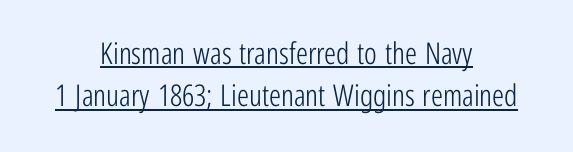
The image shows 30 px light, condensed sans-serif type, upright; set centered, normal line spacing (1.41x), normal letter spacing, underlined; low stroke contrast and a medium x-height.
